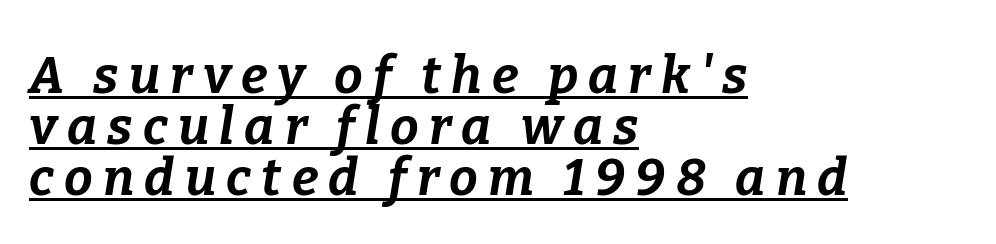
The image shows 51 px bold type, italic (leaning right); set left-aligned, tight line spacing (1.0x), unusually wide letter spacing (+0.2 em), underlined; low stroke contrast and a medium x-height.
